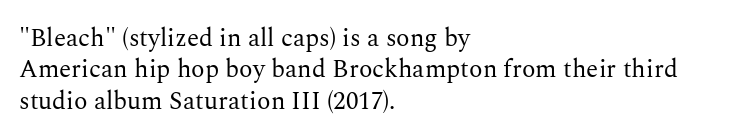
The image shows 25 px text type, upright; set left-aligned, normal line spacing (1.26x), normal letter spacing, not underlined.
